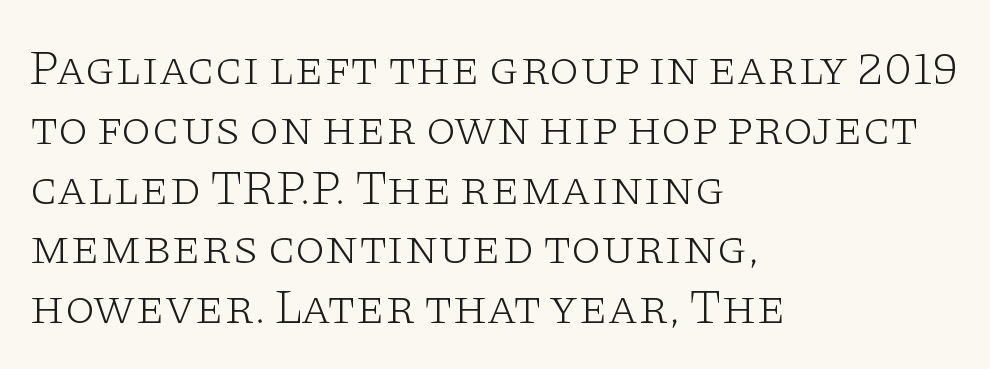
{"serif": "yes", "italic": "no", "bold": "no", "weight": "light", "width": "wide", "stroke_contrast": "low", "x_height": "large", "monospaced": "no", "underline": "no", "align": "left", "line_spacing_ratio": 1.22, "letter_spacing": "normal", "letter_spacing_em": 0.0, "glyph_px": 49}
